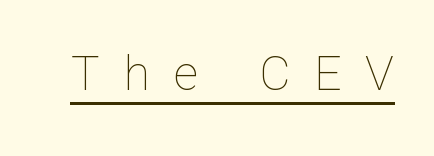
Bold? No — there's no thickening of the strokes. The face used here is proportionally spaced, like ordinary book or web type. Display-style spreading of the glyphs; the letterfit is very open. The font's upright variant was chosen for this text. You can see a thin bar hugging the bottom of the glyphs.
